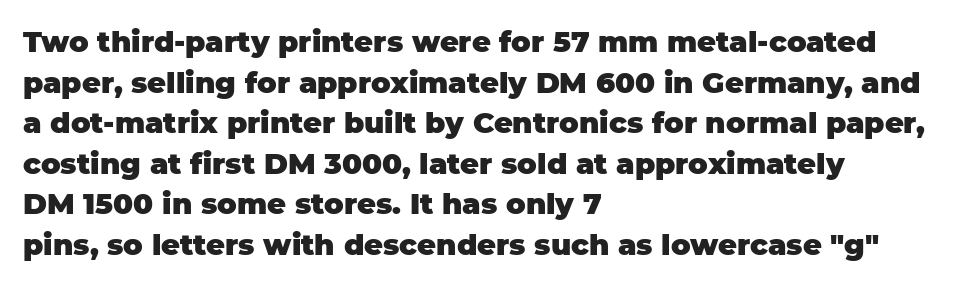
The image shows 29 px heavy sans-serif type, upright; set left-aligned, normal line spacing (1.4x), normal letter spacing, not underlined; low stroke contrast and a large x-height.
